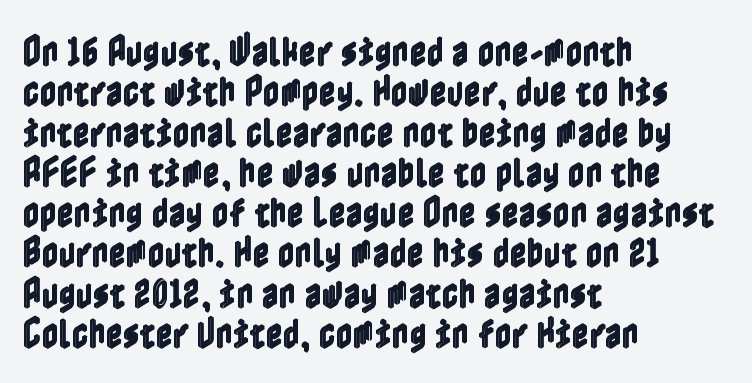
The image shows 33 px condensed type, upright; set left-aligned, line spacing 1.22x, normal letter spacing, not underlined; a medium x-height.
